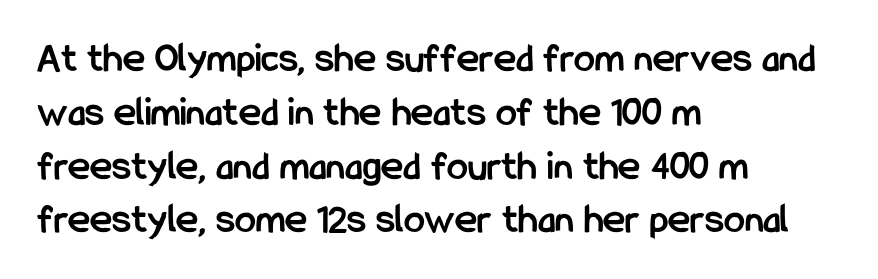
{"serif": "no", "italic": "no", "bold": "yes", "weight": "semibold", "width": "condensed", "stroke_contrast": "low", "x_height": "medium", "monospaced": "no", "underline": "no", "align": "left", "line_spacing": "normal", "line_spacing_ratio": 1.28, "letter_spacing": "normal", "letter_spacing_em": 0.0, "glyph_px": 42}
